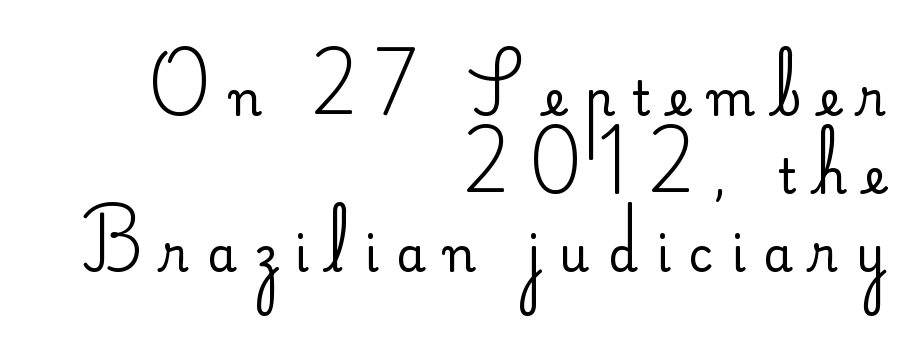
Q: Is the text bold? A: No.
Q: Is the text italic (slanted)? A: No, it is upright.
Q: Is the typeface a serif or a sans-serif typeface? A: Sans-serif.
Q: Is the text underlined? A: No.
Q: How is the paragraph aligned? A: Right-aligned.
Q: Is the spacing between letters normal or unusually wide? A: Unusually wide.
Q: Is the spacing between lines tight, normal or loose? A: Normal.
Q: Width (condensed, normal, or wide)? A: Normal.
Q: Stroke contrast? A: Low.
Q: x-height? A: Small.
Q: Monospaced? A: No.
